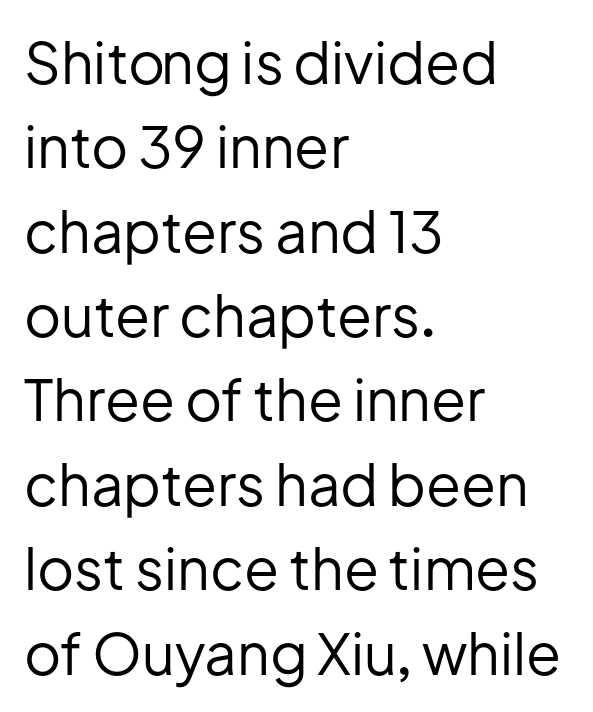
{"serif": "no", "italic": "no", "bold": "no", "weight": "regular", "width": "normal", "stroke_contrast": "low", "x_height": "medium", "monospaced": "no", "underline": "no", "align": "left", "line_spacing": "normal", "line_spacing_ratio": 1.48, "letter_spacing": "normal", "letter_spacing_em": 0.0, "glyph_px": 57}
